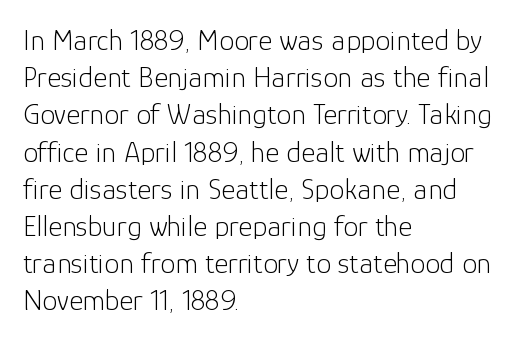
The image shows 30 px light sans-serif type, upright; set left-aligned, line spacing 1.24x, normal letter spacing, not underlined; low stroke contrast and a medium x-height.
